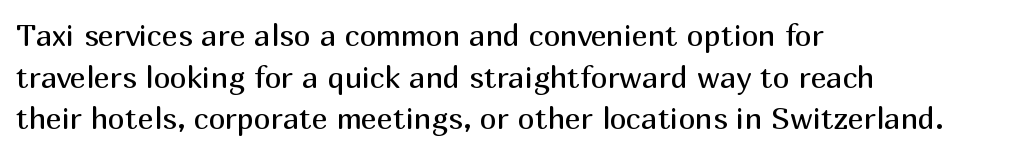
Q: Is the text bold? A: No.
Q: Is the text italic (slanted)? A: No, it is upright.
Q: Is the typeface a serif or a sans-serif typeface? A: Sans-serif.
Q: Is the text underlined? A: No.
Q: How is the paragraph aligned? A: Left-aligned.
Q: Is the spacing between letters normal or unusually wide? A: Normal.
Q: Is the spacing between lines tight, normal or loose? A: Normal.
Q: Width (condensed, normal, or wide)? A: Normal.
Q: Stroke contrast? A: Medium.
Q: x-height? A: Medium.
Q: Monospaced? A: No.
